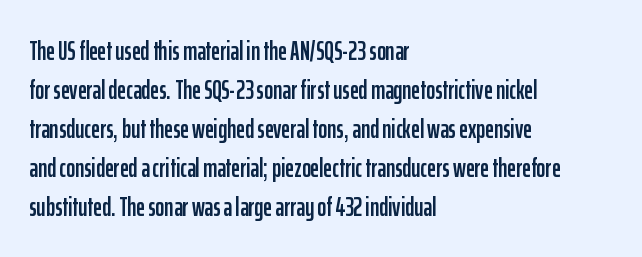
This block has exactly the height ordinary leading produces. The specimen reads as upright at a glance. Letters rest on an invisible, unmarked baseline. Compared with typical body copy, the letter spacing here is the same.
